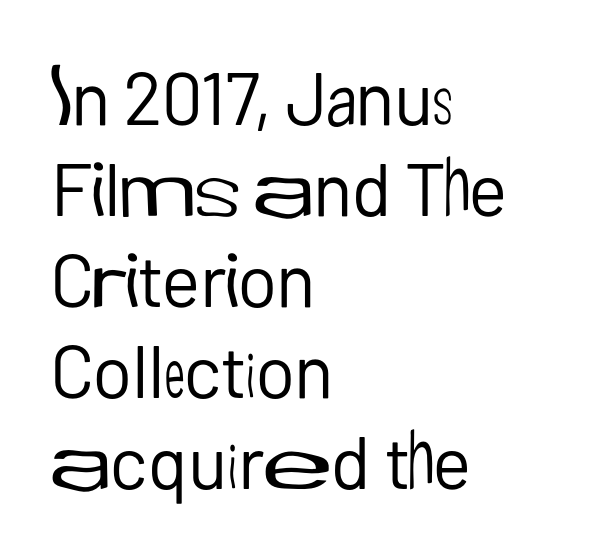
The image shows 74 px regular-weight sans-serif type, upright; set left-aligned, line spacing 1.23x, normal letter spacing, not underlined; low stroke contrast and a medium x-height.
